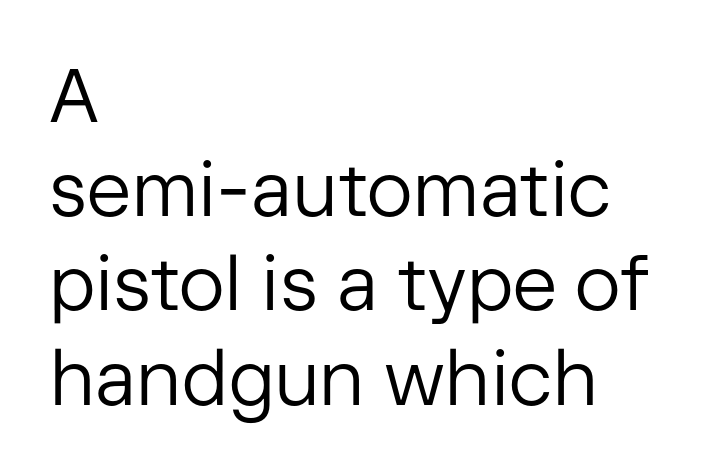
The image shows 76 px regular-weight sans-serif type, upright; set left-aligned, line spacing 1.24x, normal letter spacing, not underlined; low stroke contrast and a medium x-height.
